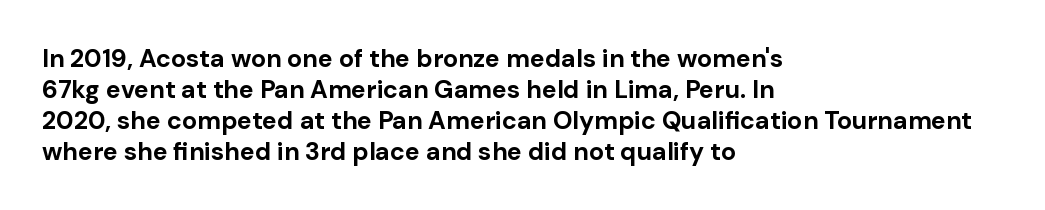
Q: Is the text bold? A: Yes.
Q: Is the text italic (slanted)? A: No, it is upright.
Q: Is the text underlined? A: No.
Q: How is the paragraph aligned? A: Left-aligned.
Q: Is the spacing between letters normal or unusually wide? A: Normal.
